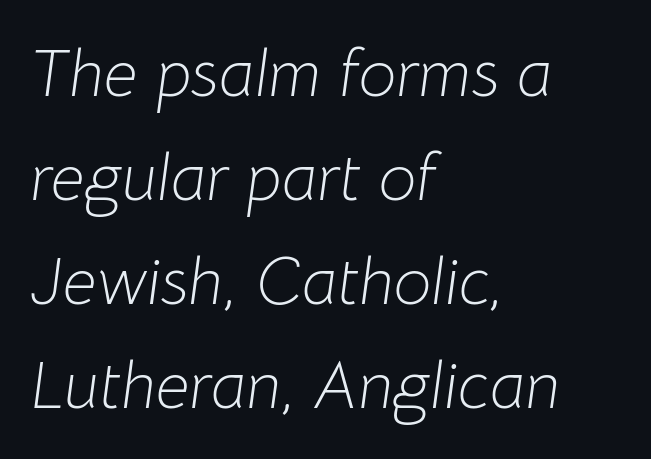
Q: Is the text bold? A: No.
Q: Is the text italic (slanted)? A: Yes, it leans right by about 8 degrees.
Q: Is the text underlined? A: No.
Q: How is the paragraph aligned? A: Left-aligned.
Q: Is the spacing between letters normal or unusually wide? A: Normal.
Q: Is the spacing between lines tight, normal or loose? A: Normal.
Q: Width (condensed, normal, or wide)? A: Normal.
Q: Stroke contrast? A: Low.
Q: x-height? A: Medium.
Q: Monospaced? A: No.
